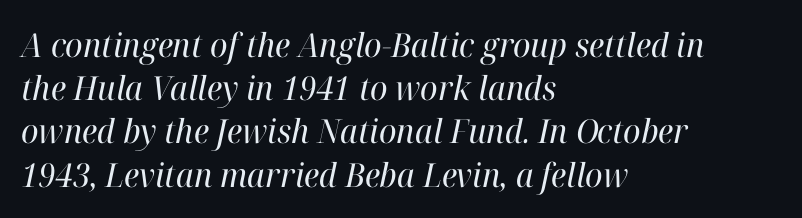
Q: Is the text bold? A: No.
Q: Is the text italic (slanted)? A: Yes, it leans right by about 12 degrees.
Q: Is the typeface a serif or a sans-serif typeface? A: Serif.
Q: Is the text underlined? A: No.
Q: How is the paragraph aligned? A: Left-aligned.
Q: Is the spacing between letters normal or unusually wide? A: Normal.
Q: Is the spacing between lines tight, normal or loose? A: Normal.
Q: Width (condensed, normal, or wide)? A: Normal.
Q: Stroke contrast? A: High.
Q: x-height? A: Medium.
Q: Monospaced? A: No.
